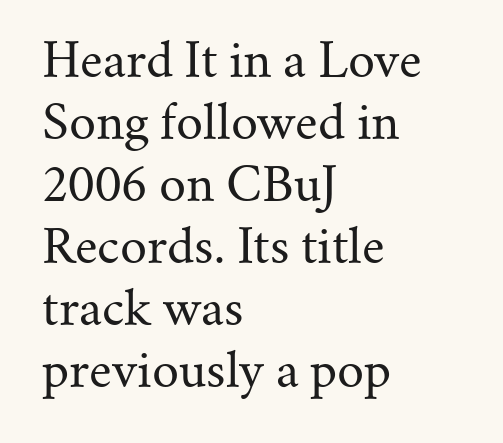
{"serif": "yes", "italic": "no", "bold": "no", "weight": "regular", "width": "normal", "stroke_contrast": "medium", "x_height": "small", "monospaced": "no", "underline": "no", "align": "left", "line_spacing": "normal", "line_spacing_ratio": 1.32, "letter_spacing": "normal", "letter_spacing_em": 0.0, "glyph_px": 47}
